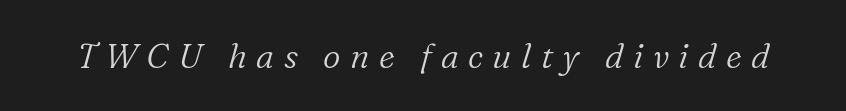
Yep, that's italic — everything's leaning. Quick note: underline off. This reads as an unemphasized weight, regular at the heaviest. The passage shown is typed in a proportional face where columns would drift. Here the glyphs are tracked loosely, breaking word shapes into spaced letters.
